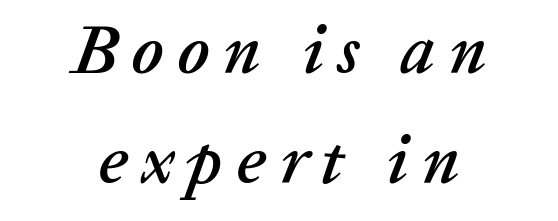
The image shows 69 px text type, italic (leaning right); set centered, normal line spacing (1.6x), unusually wide letter spacing (+0.2 em), not underlined; low stroke contrast and a medium x-height.
